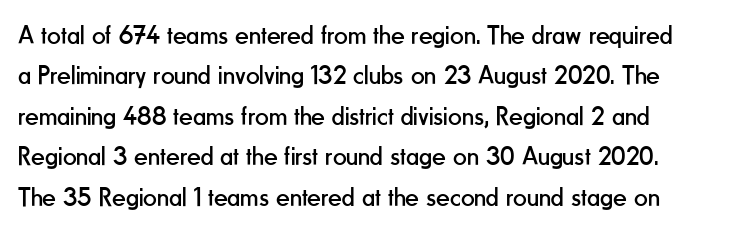
Whoever set this chose a conventional vertical rhythm. Unmarked baselines from the first word to the last. Is the type heavy? It reads as light-to-regular instead. Students, note that the glyphs here touch the page at normal intervals. The specimen reads as upright at a glance.
